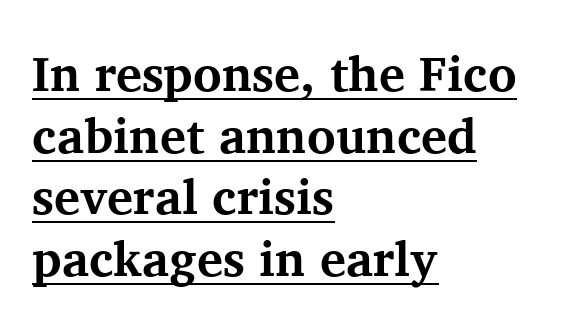
Q: Is the text bold? A: Yes.
Q: Is the text italic (slanted)? A: No, it is upright.
Q: Is the typeface a serif or a sans-serif typeface? A: Serif.
Q: Is the text underlined? A: Yes.
Q: How is the paragraph aligned? A: Left-aligned.
Q: Is the spacing between letters normal or unusually wide? A: Normal.
Q: Is the spacing between lines tight, normal or loose? A: Normal.
Q: Width (condensed, normal, or wide)? A: Normal.
Q: Stroke contrast? A: Medium.
Q: x-height? A: Medium.
Q: Monospaced? A: No.
